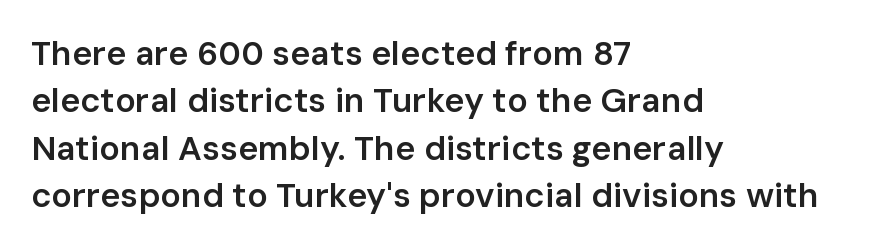
{"serif": "no", "italic": "no", "bold": "semi", "weight": "semibold", "width": "normal", "stroke_contrast": "low", "x_height": "medium", "monospaced": "no", "underline": "no", "align": "left", "line_spacing": "normal", "line_spacing_ratio": 1.39, "letter_spacing": "normal", "letter_spacing_em": 0.0, "glyph_px": 34}
